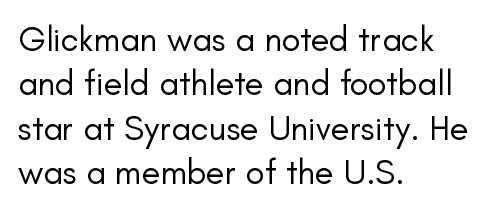
{"serif": "no", "italic": "no", "bold": "no", "weight": "regular", "width": "normal", "stroke_contrast": "low", "x_height": "small", "monospaced": "no", "underline": "no", "align": "left", "line_spacing": "normal", "line_spacing_ratio": 1.27, "letter_spacing": "normal", "letter_spacing_em": 0.0, "glyph_px": 35}
